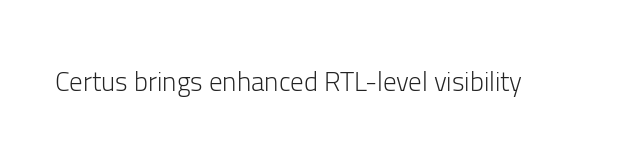
{"italic": "no", "bold": "no", "underline": "no", "letter_spacing": "normal", "letter_spacing_em": 0.0, "glyph_px": 27}
